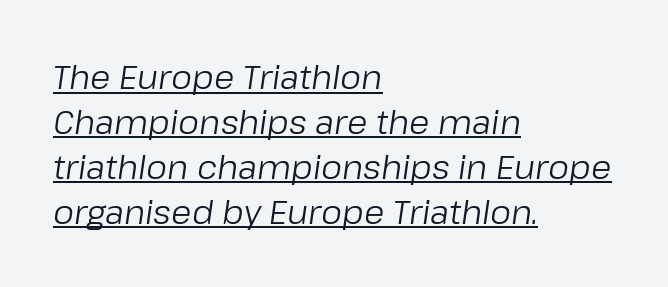
The image shows 33 px regular-weight type, italic (leaning right); set left-aligned, normal line spacing (1.36x), normal letter spacing, underlined; low stroke contrast and a medium x-height.
